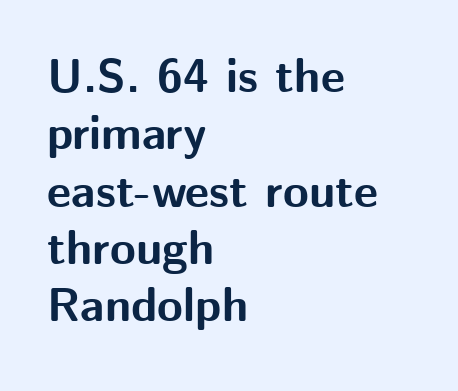
{"serif": "no", "italic": "no", "bold": "yes", "weight": "bold", "width": "normal", "stroke_contrast": "medium", "x_height": "medium", "monospaced": "no", "underline": "no", "align": "left", "line_spacing_ratio": 1.22, "letter_spacing": "normal", "letter_spacing_em": 0.0, "glyph_px": 47}
